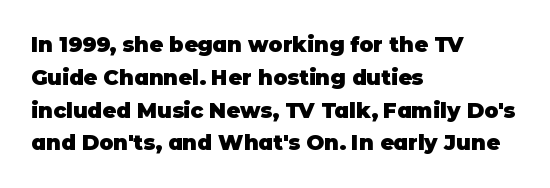
Weight check: bold — yes, fully. This rendering features lettering with no underline. This is the regular roman posture of the typeface. Is there much room between lines? A standard amount, neither cramped nor airy. No extra tracking has been applied to these lines. The rag falls on the right side of this text block.
